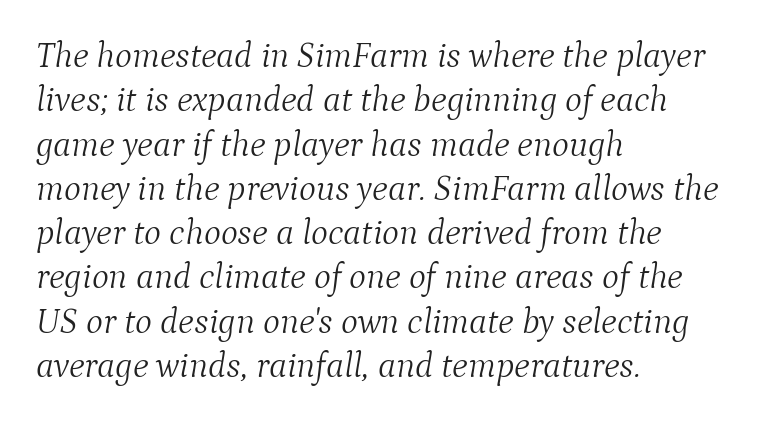
Q: Is the text bold? A: No.
Q: Is the text italic (slanted)? A: Yes, it leans right by about 9 degrees.
Q: Is the typeface a serif or a sans-serif typeface? A: Serif.
Q: Is the text underlined? A: No.
Q: How is the paragraph aligned? A: Left-aligned.
Q: Is the spacing between letters normal or unusually wide? A: Normal.
Q: Width (condensed, normal, or wide)? A: Normal.
Q: Stroke contrast? A: Medium.
Q: x-height? A: Medium.
Q: Monospaced? A: No.
